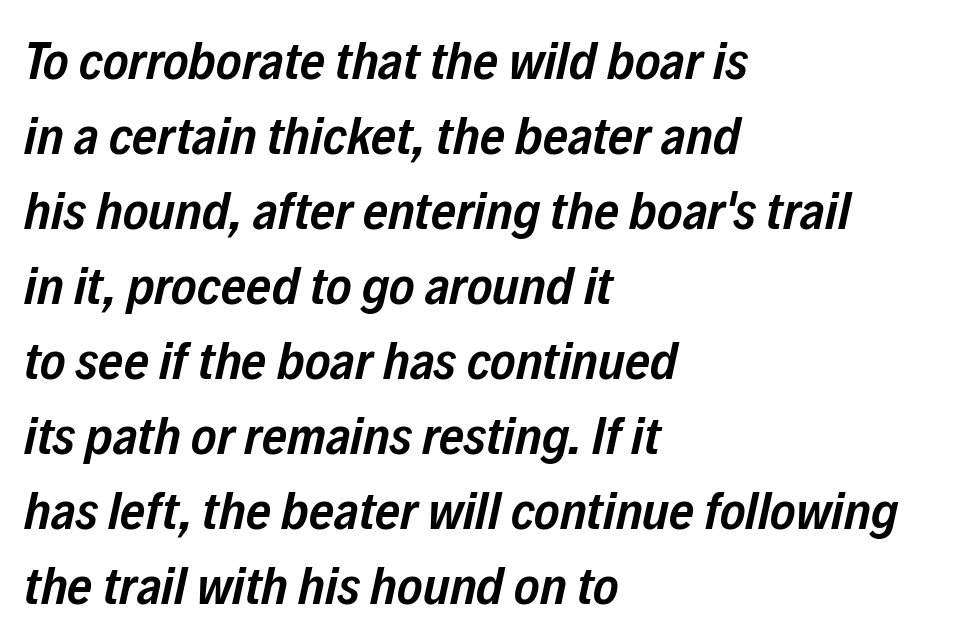
The image shows 54 px semibold, condensed type, italic (leaning right); set left-aligned, normal line spacing (1.39x), normal letter spacing, not underlined; low stroke contrast and a medium x-height.
